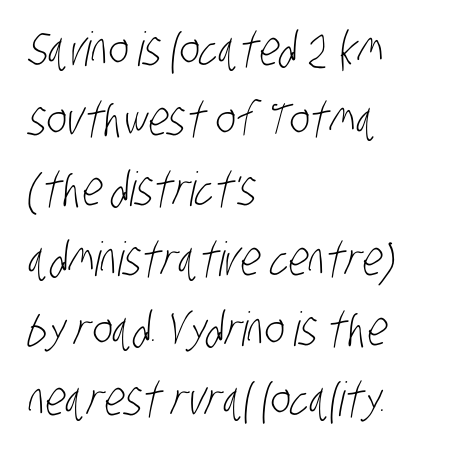
{"serif": "no", "bold": "no", "weight": "light", "width": "condensed", "stroke_contrast": "low", "x_height": "large", "monospaced": "no", "underline": "no", "align": "left", "line_spacing": "normal", "line_spacing_ratio": 1.49, "letter_spacing": "normal", "letter_spacing_em": 0.0, "glyph_px": 47}
